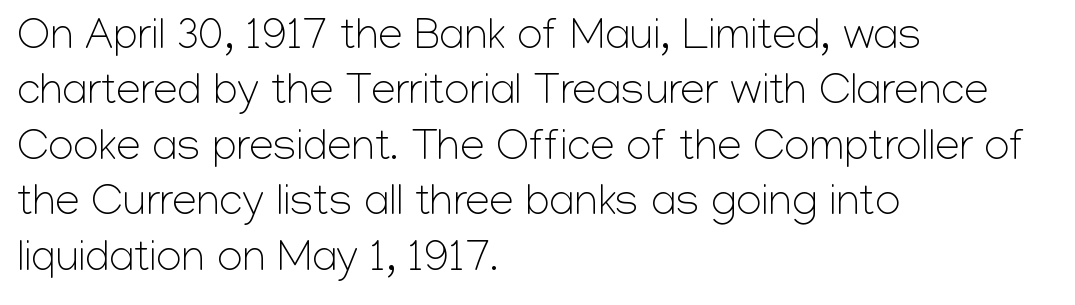
Q: Is the text bold? A: No.
Q: Is the text italic (slanted)? A: No, it is upright.
Q: Is the typeface a serif or a sans-serif typeface? A: Sans-serif.
Q: Is the text underlined? A: No.
Q: How is the paragraph aligned? A: Left-aligned.
Q: Is the spacing between letters normal or unusually wide? A: Normal.
Q: Is the spacing between lines tight, normal or loose? A: Normal.
Q: Width (condensed, normal, or wide)? A: Normal.
Q: Stroke contrast? A: Low.
Q: x-height? A: Medium.
Q: Monospaced? A: No.
